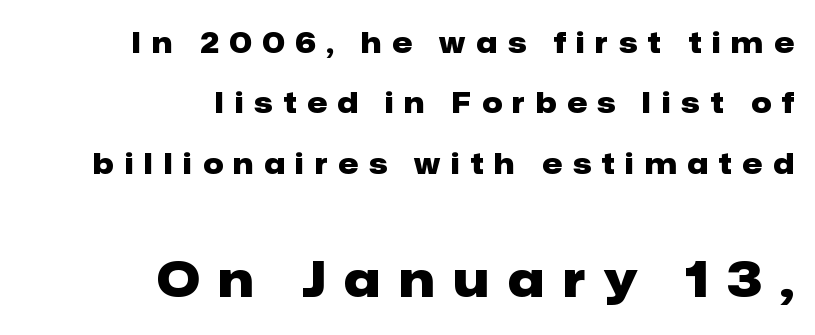
Note: smaller setting up top, larger setting below. The paragraph shown leans on its right margin. This sample trades compactness for vertical openness between lines. The face used here is proportionally spaced, like ordinary book or web type.
